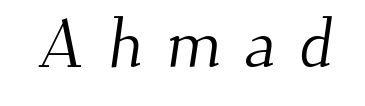
A typesetter would call this proportional, since set widths differ per character. Nobody drew a line under any word here. Letter spacing: wide. Observe the serifs anchoring each vertical stroke in this sample. Summary of weight: not heavy and not bold.
